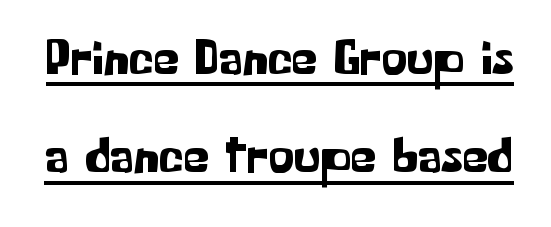
{"serif": "no", "italic": "no", "width": "normal", "stroke_contrast": "low", "x_height": "medium", "monospaced": "no", "underline": "yes", "line_spacing": "loose", "line_spacing_ratio": 1.93, "letter_spacing": "normal", "letter_spacing_em": 0.0, "glyph_px": 51}
